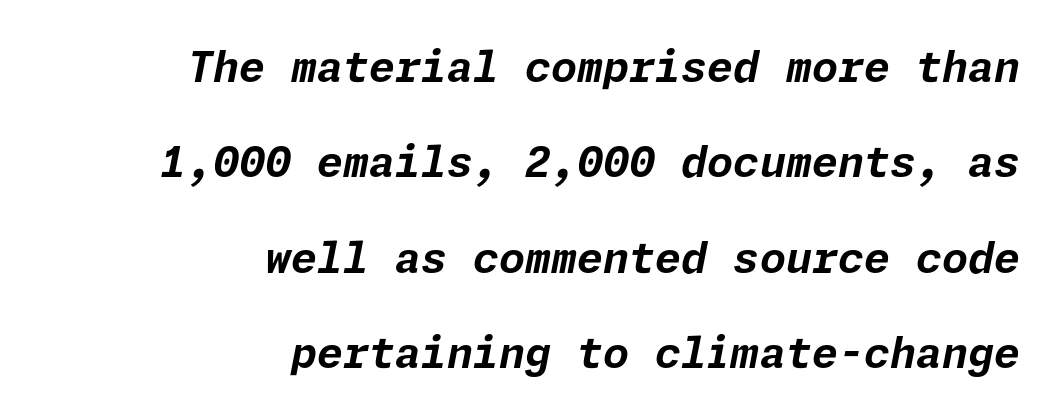
The image shows 42 px bold type, italic (leaning right); set right-aligned, loose line spacing (2.27x), normal letter spacing, not underlined; low stroke contrast and a medium x-height.
